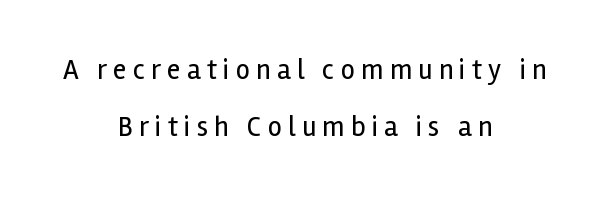
Which margin do the lines hug? Neither — every line sits in the middle. Regarding serifs, this sample does without them. Stroke mass is kept to a normal reading level or below. You could not count columns in this text — the font is proportionally spaced.
